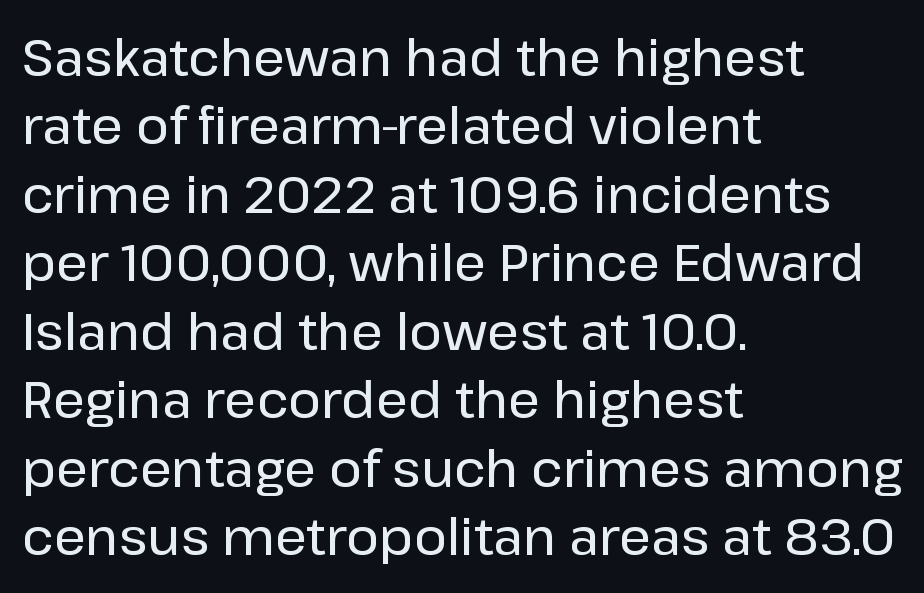
What kind of face is this? One without serifs — a sans. Each letter keeps its own natural width here, so spacing adapts to shape. Tall strokes in this sample are plumb rather than angled. The rendering anchors every line to the left-hand side. Here the glyphs are tracked normally, forming tight word shapes. The baseline area is clear.
